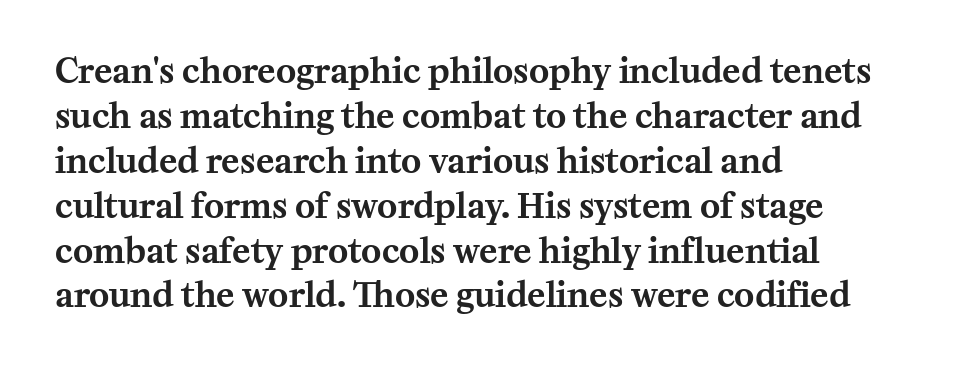
{"serif": "yes", "italic": "no", "width": "normal", "stroke_contrast": "medium", "x_height": "medium", "monospaced": "no", "underline": "no", "align": "left", "line_spacing": "normal", "line_spacing_ratio": 1.32, "letter_spacing": "normal", "letter_spacing_em": 0.0, "glyph_px": 34}
